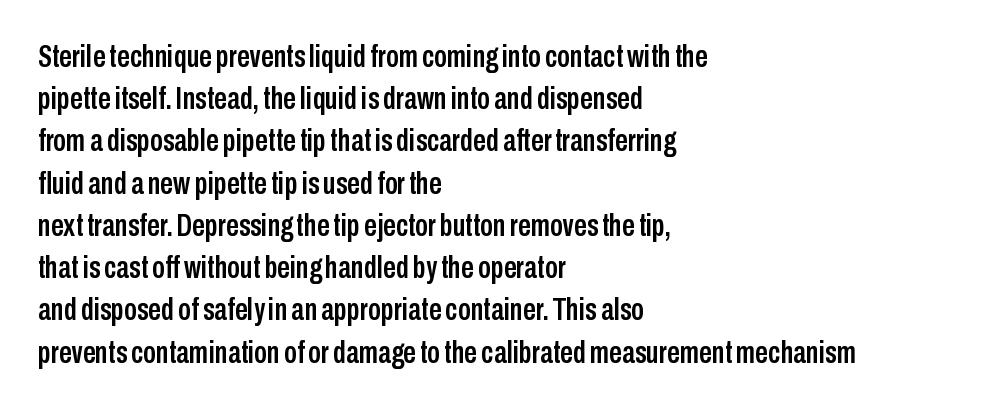
The image shows 32 px condensed sans-serif type, upright; set left-aligned, normal line spacing (1.32x), normal letter spacing, not underlined; low stroke contrast and a medium x-height.
